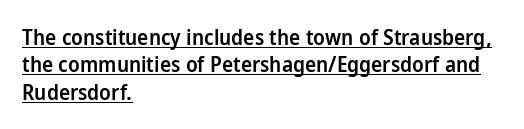
{"italic": "no", "bold": "semi", "underline": "yes", "align": "left", "line_spacing": "normal", "line_spacing_ratio": 1.3, "letter_spacing": "normal", "letter_spacing_em": 0.0, "glyph_px": 21}
